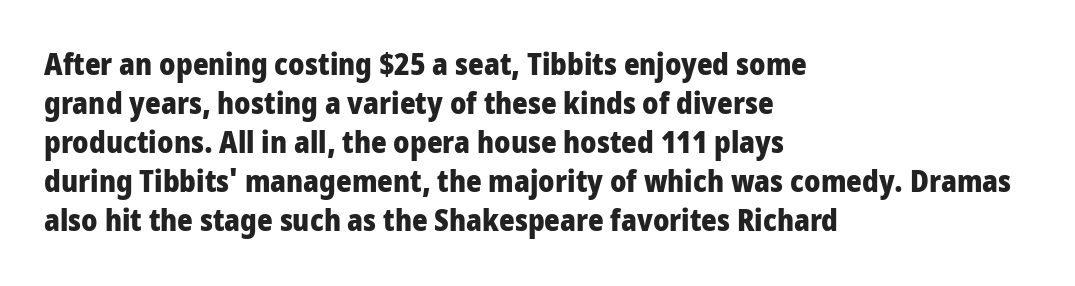
{"serif": "no", "italic": "no", "bold": "yes", "weight": "heavy", "width": "condensed", "stroke_contrast": "low", "x_height": "large", "monospaced": "no", "underline": "no", "align": "left", "line_spacing": "normal", "line_spacing_ratio": 1.3, "letter_spacing": "normal", "letter_spacing_em": 0.0, "glyph_px": 30}
